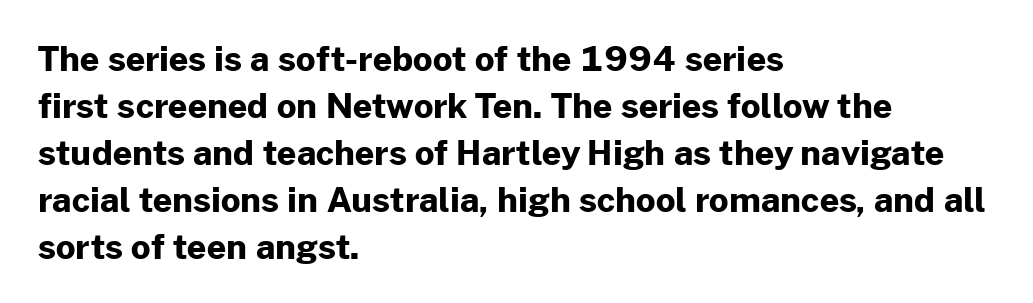
{"serif": "no", "italic": "no", "bold": "yes", "weight": "bold", "width": "normal", "stroke_contrast": "low", "x_height": "medium", "monospaced": "no", "underline": "no", "align": "left", "line_spacing": "normal", "line_spacing_ratio": 1.38, "letter_spacing": "normal", "letter_spacing_em": 0.0, "glyph_px": 34}
